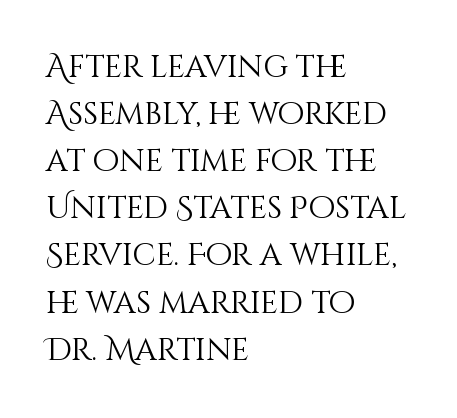
Q: Is the text bold? A: No.
Q: Is the text italic (slanted)? A: No, it is upright.
Q: Is the text underlined? A: No.
Q: How is the paragraph aligned? A: Left-aligned.
Q: Is the spacing between letters normal or unusually wide? A: Normal.
Q: Is the spacing between lines tight, normal or loose? A: Normal.
Q: Width (condensed, normal, or wide)? A: Normal.
Q: Stroke contrast? A: Medium.
Q: x-height? A: Large.
Q: Monospaced? A: No.
